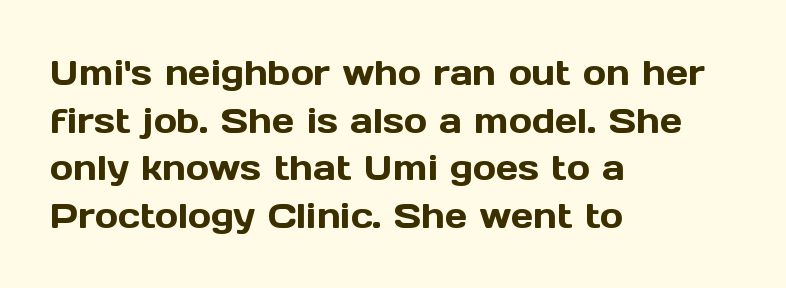
Italic: no, the glyphs are upright roman. The text block is weighted toward the left margin, trailing off unevenly rightward. Each new line begins a customary step beneath the previous one. The gap between lines stays unmarked. Spacing verdict: proportional, widths tailored to each character.
